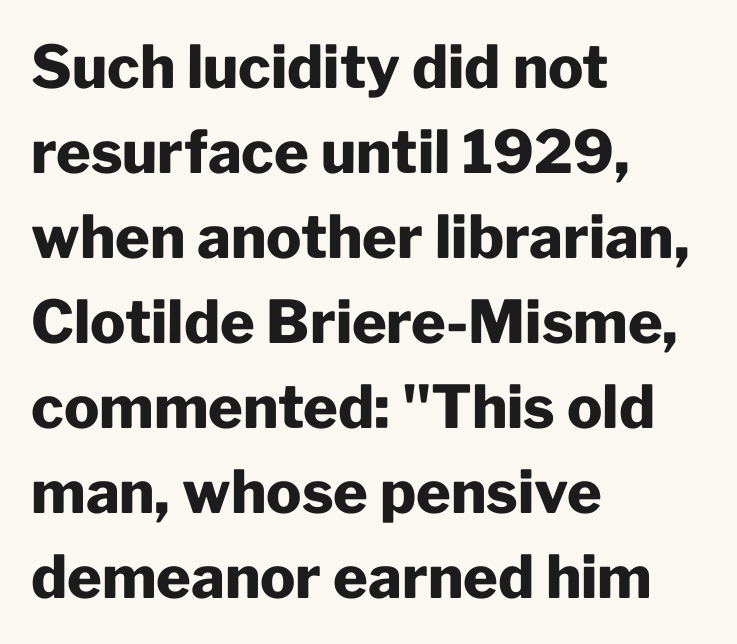
Students, observe: this is what conventionally led text looks like. These lines are rendered in a variable-pitch font. Heavy, bold letterforms. These lines stack with their left ends in a neat column. Quick note: underline off. Nope, not italic — everything's standing straight.
